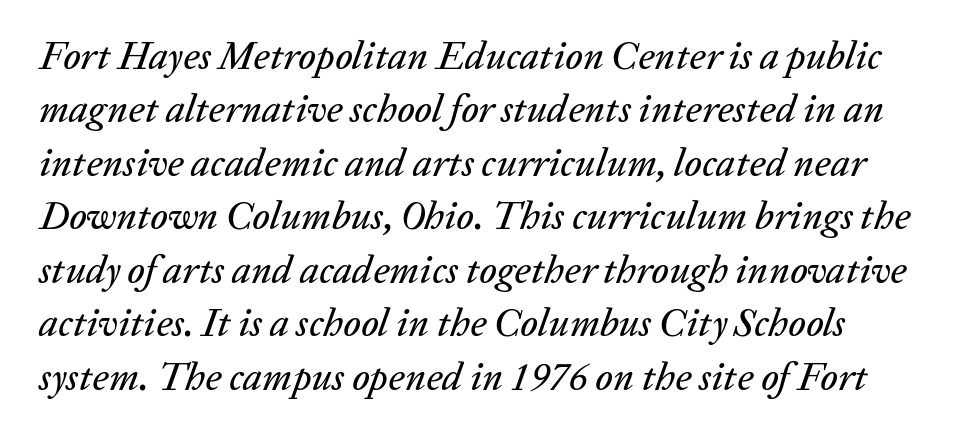
Q: Is the text italic (slanted)? A: Yes, it leans right by about 20 degrees.
Q: Is the text underlined? A: No.
Q: Is the spacing between letters normal or unusually wide? A: Normal.
Q: Is the spacing between lines tight, normal or loose? A: Normal.
Q: Width (condensed, normal, or wide)? A: Normal.
Q: Stroke contrast? A: Low.
Q: x-height? A: Medium.
Q: Monospaced? A: No.
